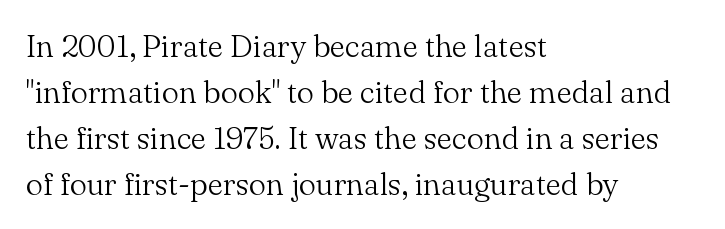
How are the letters spaced? Ordinarily, with no added tracking. A typesetter would call this proportional, since set widths differ per character. Compared with a centered layout, this one pins lines to the left instead. The block of text has a typical density, with ordinary space between rows. Ascenders rise straight up at ninety degrees. These lines are composed in type with serifs.
